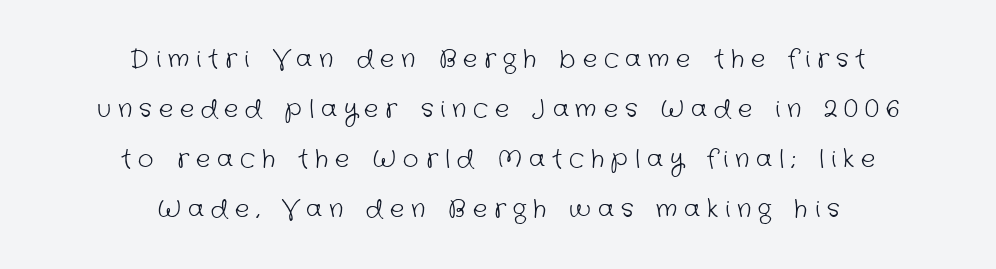
The image shows 24 px text type; set centered, loose line spacing (2.08x), unusually wide letter spacing (+0.29 em), not underlined.
